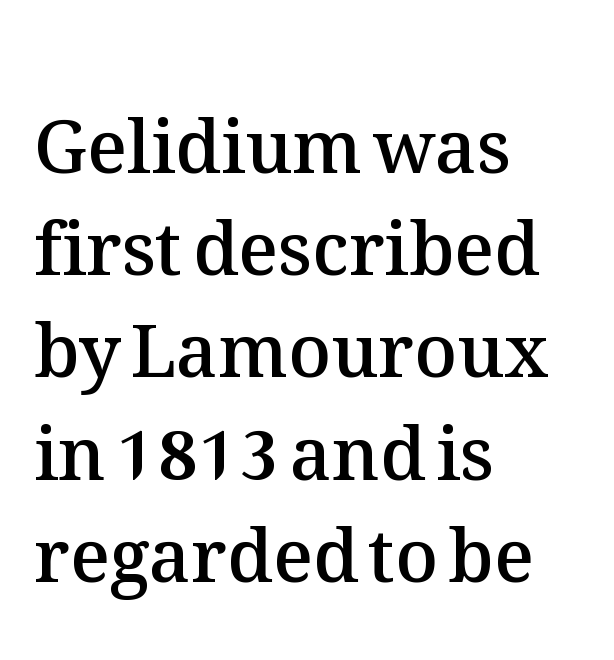
Q: Is the text bold? A: Semi-bold.
Q: Is the text italic (slanted)? A: No, it is upright.
Q: Is the text underlined? A: No.
Q: How is the paragraph aligned? A: Left-aligned.
Q: Is the spacing between letters normal or unusually wide? A: Normal.
Q: Is the spacing between lines tight, normal or loose? A: Normal.
Q: Width (condensed, normal, or wide)? A: Normal.
Q: Stroke contrast? A: Medium.
Q: x-height? A: Medium.
Q: Monospaced? A: No.
